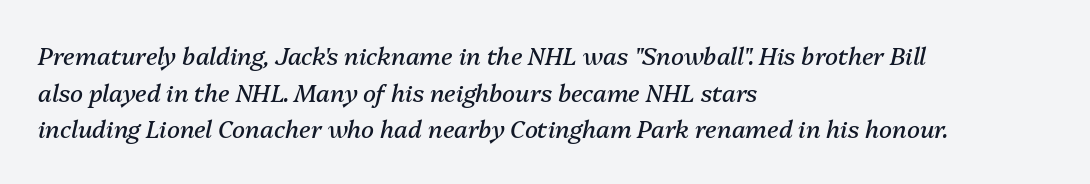
Q: Is the text bold? A: No.
Q: Is the text italic (slanted)? A: Yes, it leans right by about 13 degrees.
Q: Is the text underlined? A: No.
Q: How is the paragraph aligned? A: Left-aligned.
Q: Is the spacing between letters normal or unusually wide? A: Normal.
Q: Is the spacing between lines tight, normal or loose? A: Normal.
